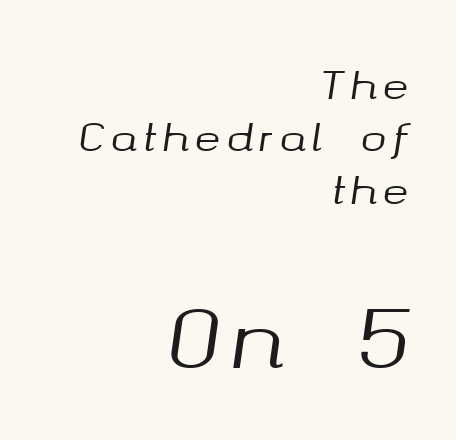
Q: Is the text italic (slanted)? A: Yes, it leans right by about 8 degrees.
Q: Is the text underlined? A: No.
Q: How is the paragraph aligned? A: Right-aligned.
Q: Is the spacing between lines tight, normal or loose? A: Normal.
Q: Which block of text is set in a larger size, the first (top) or the second (bottom)? A: The second (bottom) one.
Q: Width (condensed, normal, or wide)? A: Normal.
Q: Stroke contrast? A: Medium.
Q: x-height? A: Medium.
Q: Monospaced? A: No.
